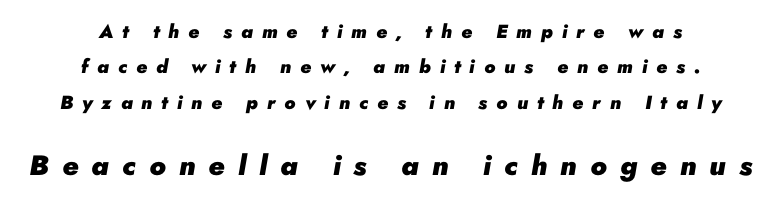
{"italic": "yes", "lean": "right", "slant_degrees": 10, "bold": "yes", "weight": "heavy", "width": "normal", "stroke_contrast": "low", "x_height": "small", "monospaced": "no", "underline": "no", "align": "center", "line_spacing_ratio": 1.86, "letter_spacing": "wide", "letter_spacing_em": 0.47, "larger_block": "second", "size_ratio": 1.47, "glyph_px": 28}
